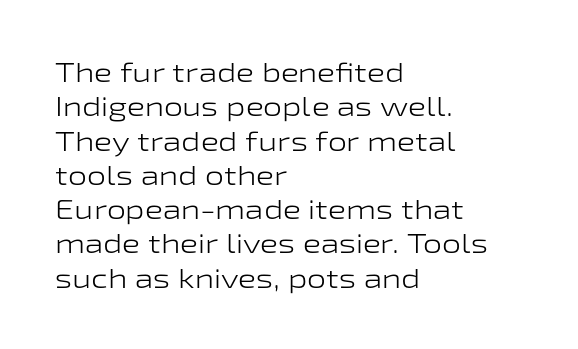
Q: Is the text bold? A: No.
Q: Is the text italic (slanted)? A: No, it is upright.
Q: Is the text underlined? A: No.
Q: How is the paragraph aligned? A: Left-aligned.
Q: Is the spacing between letters normal or unusually wide? A: Normal.
Q: Is the spacing between lines tight, normal or loose? A: Normal.
